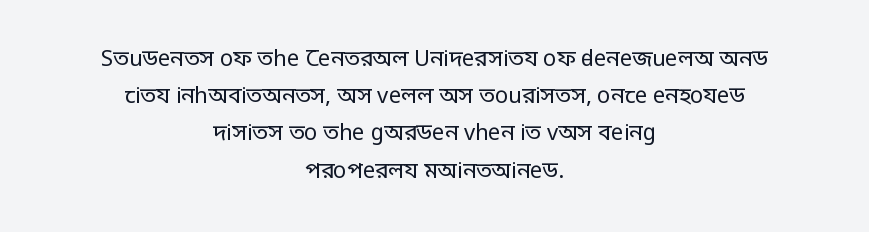
Nothing unusual about the tracking: characters are spaced as the font intends. The zone under the glyphs is completely vacant. Weight class: somewhere from thin through regular. These lines are centered, leaving both edges ragged.
